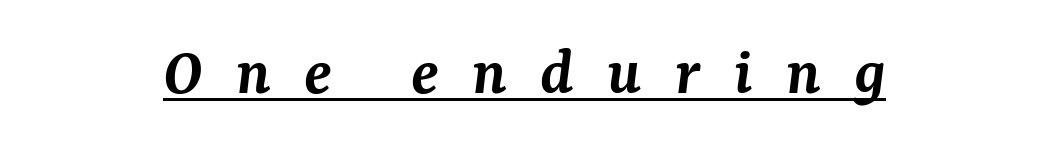
Q: Is the text bold? A: Semi-bold.
Q: Is the text italic (slanted)? A: Yes, it leans right by about 7 degrees.
Q: Is the typeface a serif or a sans-serif typeface? A: Serif.
Q: Is the text underlined? A: Yes.
Q: How is the paragraph aligned? A: Centered.
Q: Is the spacing between letters normal or unusually wide? A: Unusually wide.
Q: Width (condensed, normal, or wide)? A: Normal.
Q: Stroke contrast? A: Medium.
Q: x-height? A: Medium.
Q: Monospaced? A: No.
